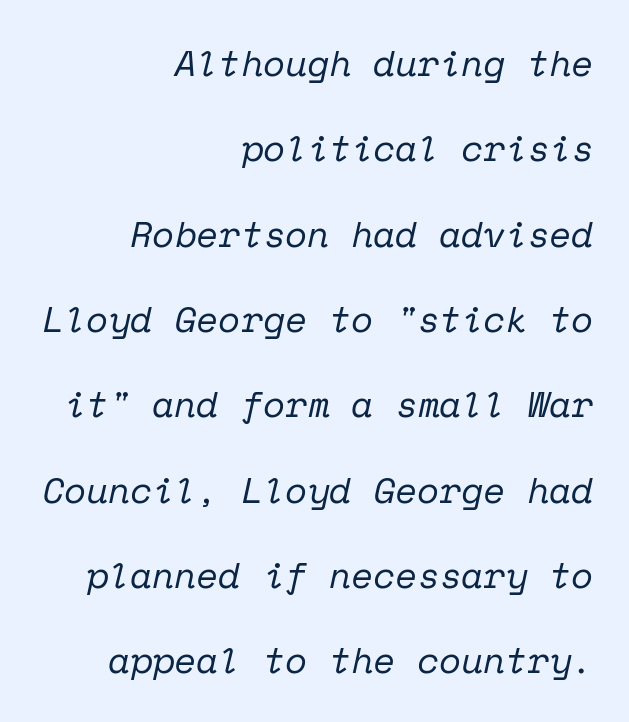
The image shows 36 px regular-weight serif type, italic (leaning right), monospaced; set right-aligned, loose line spacing (2.37x), normal letter spacing, not underlined; low stroke contrast and a medium x-height.
